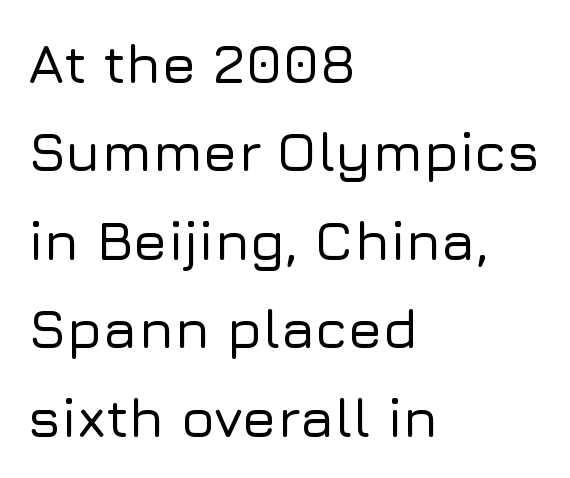
The image shows 56 px sans-serif type, upright; set left-aligned, normal line spacing (1.58x), normal letter spacing, not underlined; low stroke contrast and a medium x-height.
